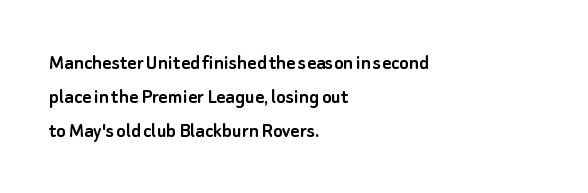
The image shows 22 px text type, upright; set left-aligned, normal line spacing (1.54x), normal letter spacing, not underlined.
